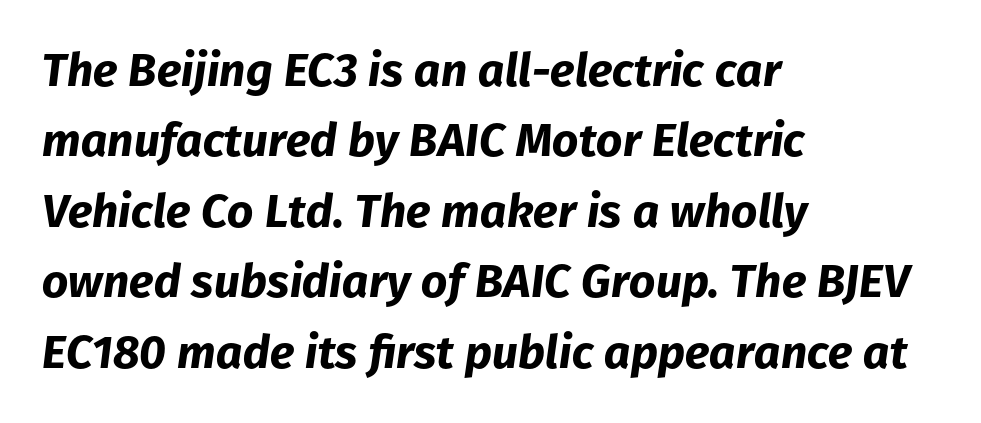
Q: Is the text bold? A: Yes.
Q: Is the text italic (slanted)? A: Yes, it leans right by about 8 degrees.
Q: Is the text underlined? A: No.
Q: How is the paragraph aligned? A: Left-aligned.
Q: Is the spacing between letters normal or unusually wide? A: Normal.
Q: Is the spacing between lines tight, normal or loose? A: Normal.
Q: Width (condensed, normal, or wide)? A: Normal.
Q: Stroke contrast? A: Low.
Q: x-height? A: Medium.
Q: Monospaced? A: No.
